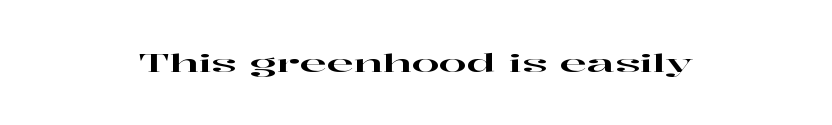
The image shows 25 px text type, upright; set centered, normal letter spacing, not underlined.
